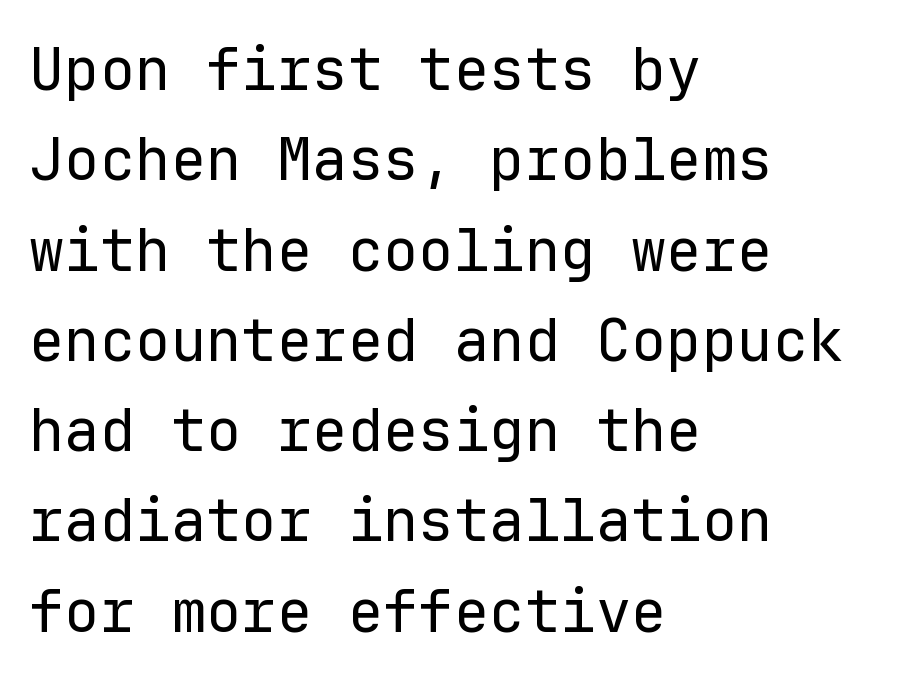
Q: Is the text bold? A: No.
Q: Is the text italic (slanted)? A: No, it is upright.
Q: Is the typeface a serif or a sans-serif typeface? A: Sans-serif.
Q: Is the text underlined? A: No.
Q: How is the paragraph aligned? A: Left-aligned.
Q: Is the spacing between letters normal or unusually wide? A: Normal.
Q: Is the spacing between lines tight, normal or loose? A: Normal.
Q: Width (condensed, normal, or wide)? A: Normal.
Q: Stroke contrast? A: Low.
Q: x-height? A: Medium.
Q: Monospaced? A: Yes.
